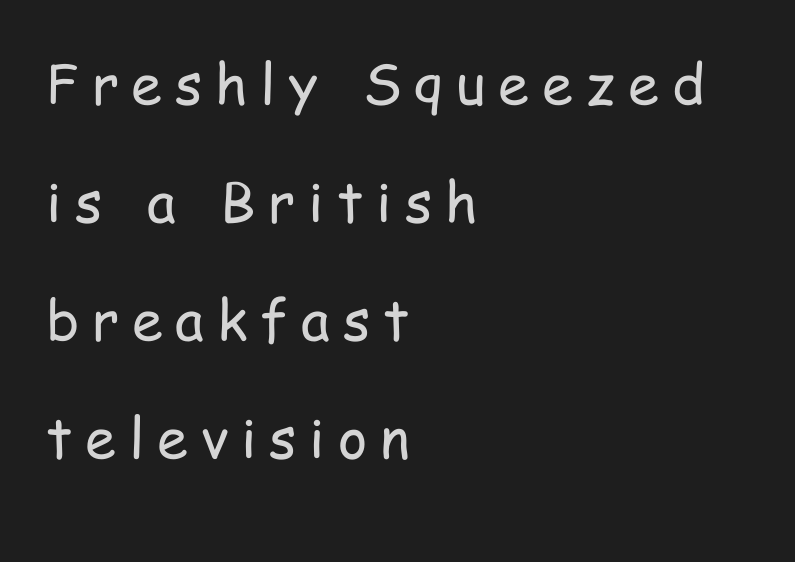
Q: Is the text bold? A: No.
Q: Is the text italic (slanted)? A: No, it is upright.
Q: Is the typeface a serif or a sans-serif typeface? A: Sans-serif.
Q: Is the text underlined? A: No.
Q: How is the paragraph aligned? A: Left-aligned.
Q: Is the spacing between letters normal or unusually wide? A: Unusually wide.
Q: Is the spacing between lines tight, normal or loose? A: Loose.
Q: Width (condensed, normal, or wide)? A: Condensed.
Q: Stroke contrast? A: Low.
Q: x-height? A: Medium.
Q: Monospaced? A: No.
